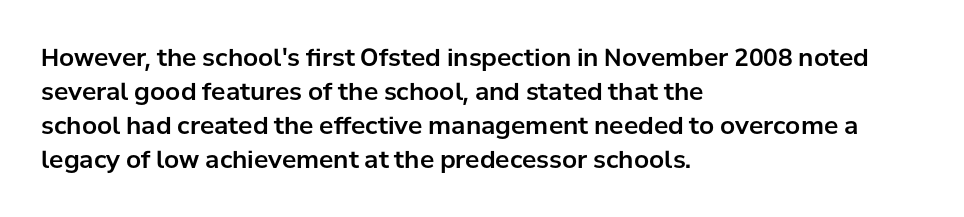
Q: Is the text italic (slanted)? A: No, it is upright.
Q: Is the text underlined? A: No.
Q: How is the paragraph aligned? A: Left-aligned.
Q: Is the spacing between letters normal or unusually wide? A: Normal.
Q: Is the spacing between lines tight, normal or loose? A: Normal.
